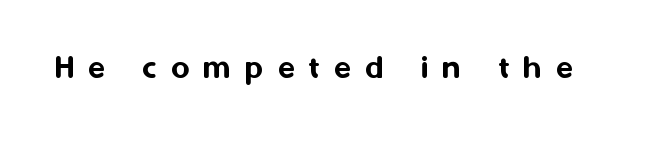
This sample has the flowing, uneven cadence of proportional lettering. The strip under each line holds only bare page. Nope, no serifs anywhere on these letters. The font's upright variant was chosen for this text.
